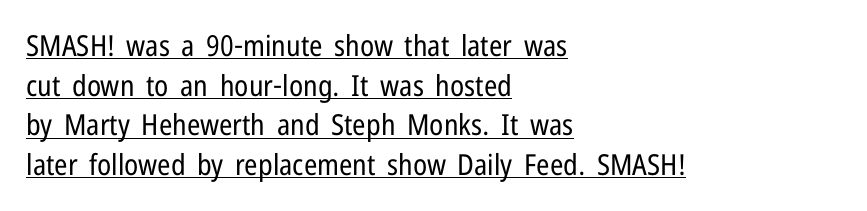
The image shows 29 px regular-weight, condensed sans-serif type, upright; set left-aligned, normal line spacing (1.37x), normal letter spacing, underlined; low stroke contrast and a medium x-height.
